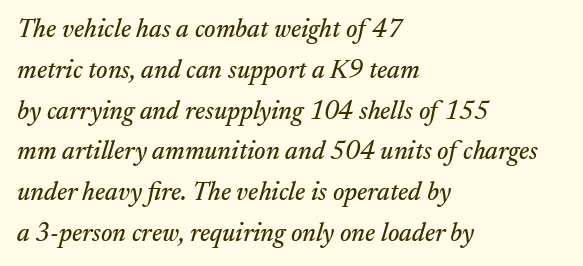
Q: Is the text italic (slanted)? A: Yes, it leans right by about 17 degrees.
Q: Is the text underlined? A: No.
Q: How is the paragraph aligned? A: Left-aligned.
Q: Is the spacing between letters normal or unusually wide? A: Normal.
Q: Is the spacing between lines tight, normal or loose? A: Normal.
